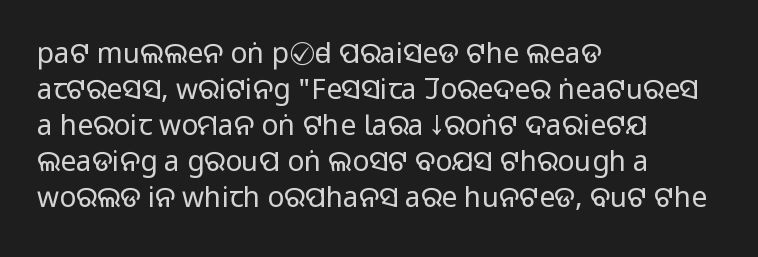
The rendering uses natural spacing where letterforms have individual widths. Every row of glyphs begins at an identical x-position on the left. The passage shown has conventional tracking throughout. Nothing heavy about these letters — not bold at all. Rule under the text: the space is simply empty.
